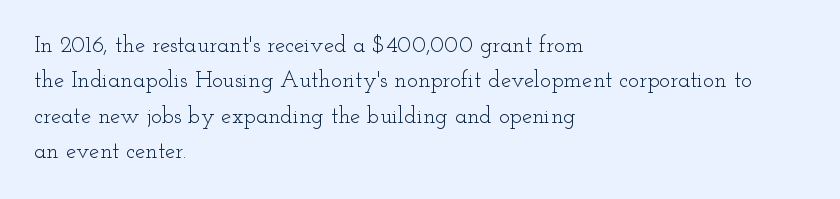
The face looks like a standard text weight, possibly lighter. Vertical strokes here are truly vertical. These lines keep a tight, regular rhythm from letter to letter. Leading matches the norm, producing a regular column. Left-aligned paragraph, ragged on the right. The space directly below the letters is spotless.
